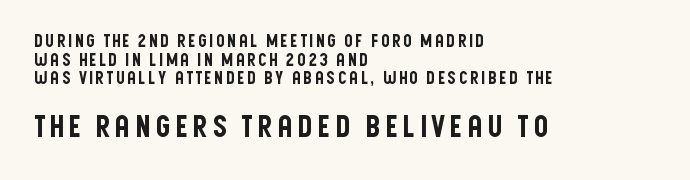
Q: Is the text italic (slanted)? A: No, it is upright.
Q: Is the typeface a serif or a sans-serif typeface? A: Sans-serif.
Q: Is the text underlined? A: No.
Q: How is the paragraph aligned? A: Left-aligned.
Q: Is the spacing between lines tight, normal or loose? A: Tight.
Q: Which block of text is set in a larger size, the first (top) or the second (bottom)? A: The second (bottom) one.
Q: Width (condensed, normal, or wide)? A: Condensed.
Q: Stroke contrast? A: Low.
Q: x-height? A: Large.
Q: Monospaced? A: No.
